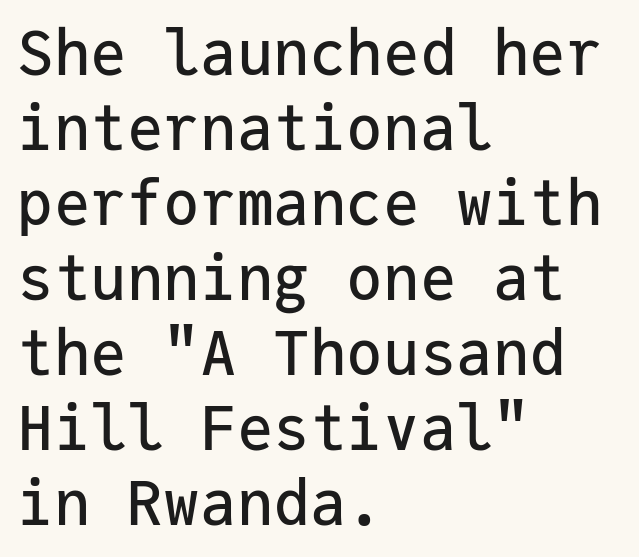
Clear beneath every line of the passage. These lines are set flush left with a ragged right edge. No feet cap the strokes, marking this as sans-serif type. Each letter, wide or thin by design, is forced into the same width here. Short note: letters normally spaced.
